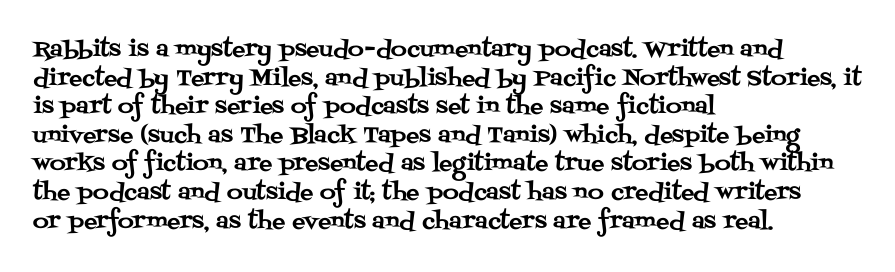
{"italic": "no", "underline": "no", "align": "left", "line_spacing": "normal", "line_spacing_ratio": 1.3, "letter_spacing": "normal", "letter_spacing_em": 0.0, "glyph_px": 22}
